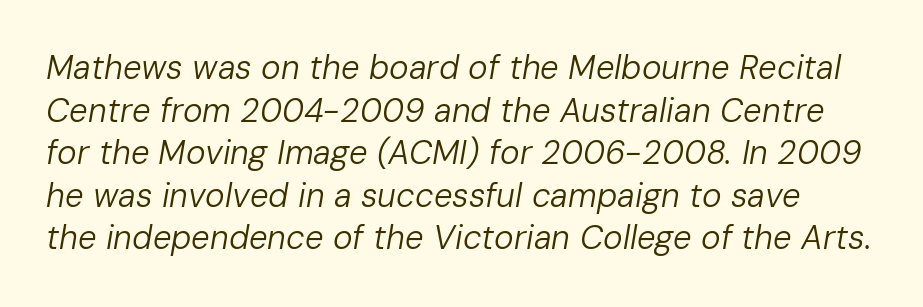
{"italic": "yes", "lean": "right", "slant_degrees": 10, "bold": "no", "weight": "regular", "width": "normal", "stroke_contrast": "low", "x_height": "medium", "monospaced": "no", "underline": "no", "line_spacing": "normal", "line_spacing_ratio": 1.29, "letter_spacing": "normal", "letter_spacing_em": 0.0, "glyph_px": 33}
